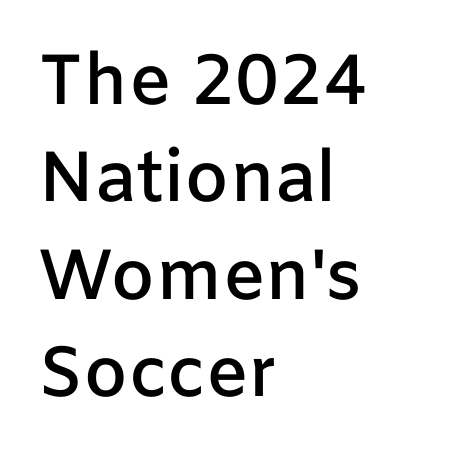
{"serif": "no", "italic": "no", "bold": "semi", "weight": "semibold", "width": "normal", "stroke_contrast": "low", "x_height": "medium", "monospaced": "no", "underline": "no", "align": "left", "line_spacing": "normal", "line_spacing_ratio": 1.37, "letter_spacing": "normal", "letter_spacing_em": 0.0, "glyph_px": 71}
